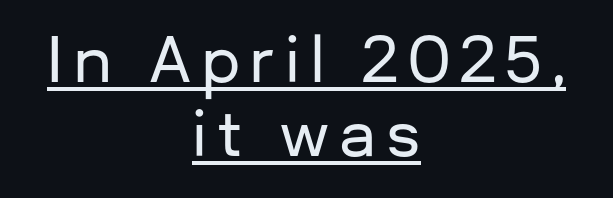
Every word sits above its own underline. Proportional: the letters do not fall into vertical columns. A centered setting, common on invitations and titles, is used for this passage. Each letter's strokes conclude bluntly, with no projecting serifs. Ascenders rise straight up at ninety degrees.
